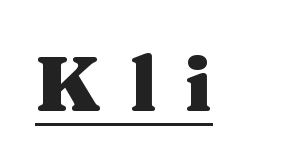
The image shows 77 px heavy, wide serif type, upright; set unusually wide letter spacing (+0.37 em), underlined; medium stroke contrast and a medium x-height.
